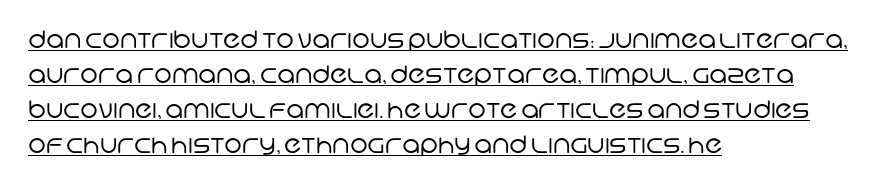
The image shows 24 px text type; set left-aligned, normal line spacing (1.46x), normal letter spacing, underlined.
